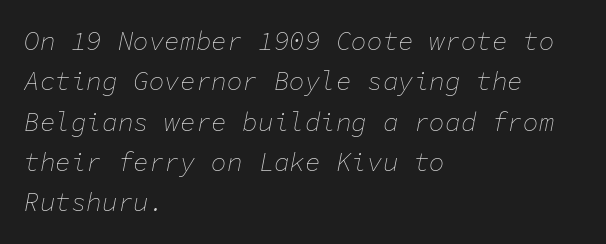
{"italic": "yes", "lean": "right", "slant_degrees": 11, "bold": "no", "underline": "no", "align": "left", "line_spacing": "normal", "line_spacing_ratio": 1.55, "letter_spacing": "normal", "letter_spacing_em": 0.0, "glyph_px": 26}
